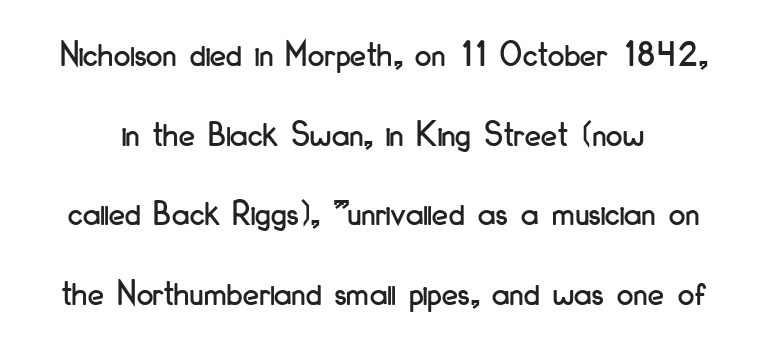
You could call the tracking neutral — neither tight nor loose. The font's upright variant was chosen for this text. No word sits above an underline. Think of a printed novel: that variable character pitch is what you see here. The passage shown stacks its lines with a broad gap. The glyphs in this specimen are sans serif.
